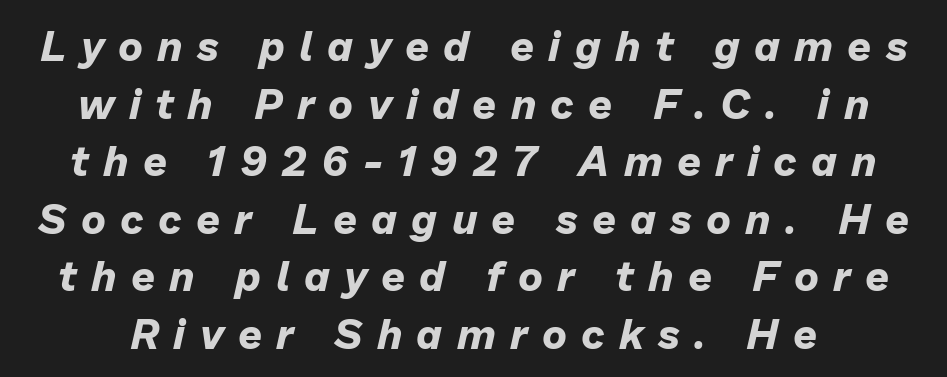
Q: Is the text bold? A: Yes.
Q: Is the text italic (slanted)? A: Yes, it leans right by about 13 degrees.
Q: Is the text underlined? A: No.
Q: Is the spacing between letters normal or unusually wide? A: Unusually wide.
Q: Is the spacing between lines tight, normal or loose? A: Normal.
Q: Width (condensed, normal, or wide)? A: Normal.
Q: Stroke contrast? A: Low.
Q: x-height? A: Medium.
Q: Monospaced? A: No.
